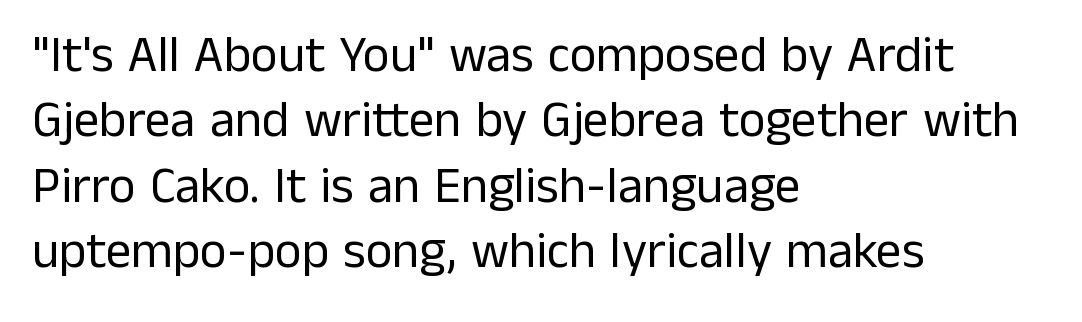
Is the letter spacing exaggerated? No — it looks like the ordinary default. Designer's note — italics off, roman on. Clear beneath every line of the passage. Observe the absence of serifs on each vertical stroke in this sample. Spacing verdict: proportional, widths tailored to each character.
